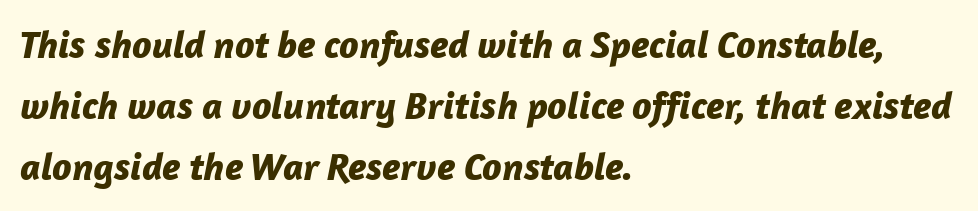
{"italic": "yes", "lean": "right", "slant_degrees": 12, "bold": "yes", "weight": "bold", "width": "normal", "stroke_contrast": "low", "x_height": "medium", "monospaced": "no", "underline": "no", "align": "left", "line_spacing": "normal", "line_spacing_ratio": 1.56, "letter_spacing": "normal", "letter_spacing_em": 0.0, "glyph_px": 39}
